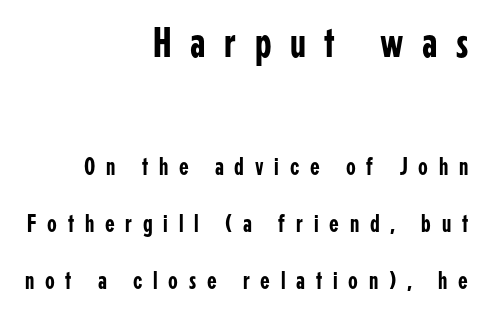
The image shows 43 px condensed sans-serif type, upright; set right-aligned, loose line spacing (2.27x), unusually wide letter spacing (+0.43 em), not underlined; the first (top) block is 1.72x larger; low stroke contrast and a medium x-height.
